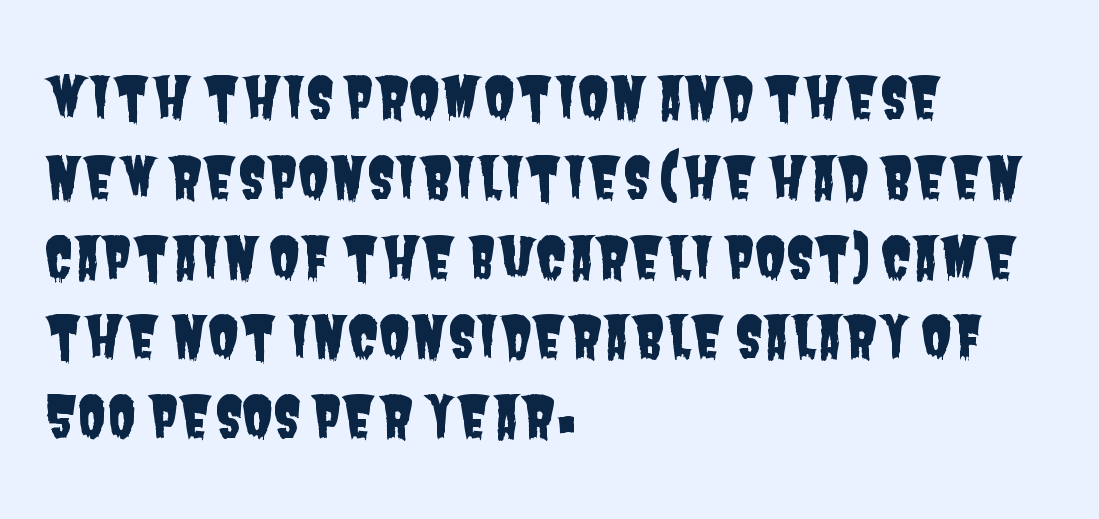
Each letter's strokes conclude bluntly, with no projecting serifs. These lines stack with their left ends in a neat column. This sample keeps an unexceptional amount of space between lines. A typesetter would call this proportional, since set widths differ per character.
